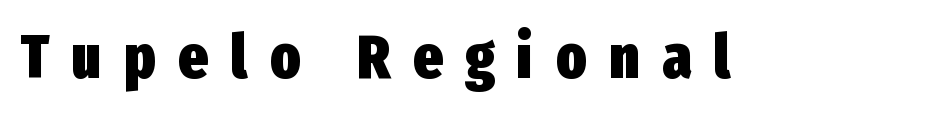
These lines are rendered in a variable-pitch font. Honestly, there is no underline to notice here at all. In terms of letterform style, serifs are entirely absent. Display-style spreading of the glyphs; the letterfit is very open.
